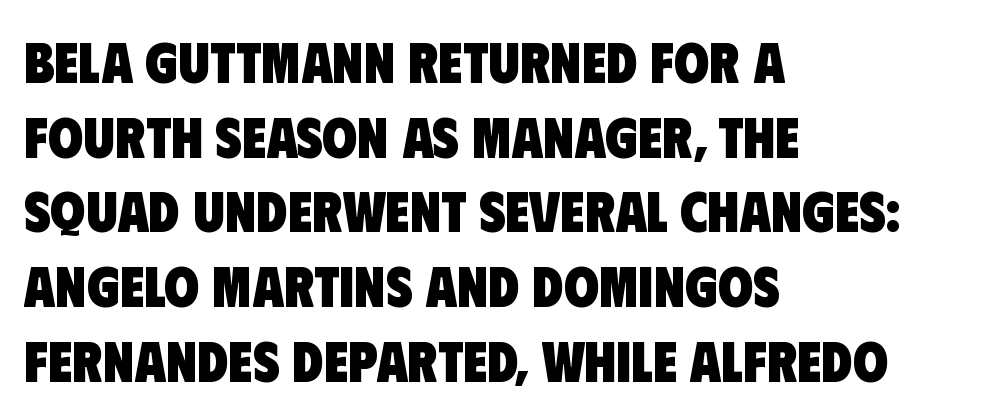
Glyph-to-glyph distance matches everyday printed text. Is this a fixed-width face? No — the glyphs have proportional, varying widths. The line-height multiplier appears to be the usual default. Its strokes are broad and dark, the hallmark of bold type. Is the block centered? No — it sits flush against the left margin.
